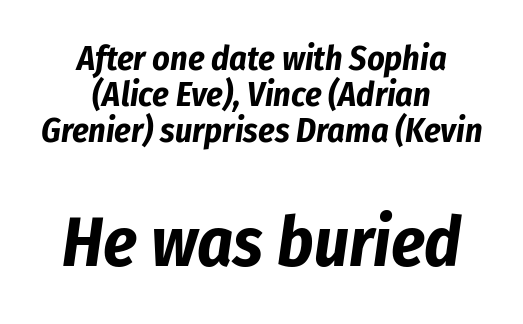
Q: Is the text bold? A: Yes.
Q: Is the text italic (slanted)? A: Yes, it leans right by about 8 degrees.
Q: Is the text underlined? A: No.
Q: How is the paragraph aligned? A: Centered.
Q: Is the spacing between letters normal or unusually wide? A: Normal.
Q: Is the spacing between lines tight, normal or loose? A: Tight.
Q: Which block of text is set in a larger size, the first (top) or the second (bottom)? A: The second (bottom) one.
Q: Width (condensed, normal, or wide)? A: Condensed.
Q: Stroke contrast? A: Low.
Q: x-height? A: Medium.
Q: Monospaced? A: No.
